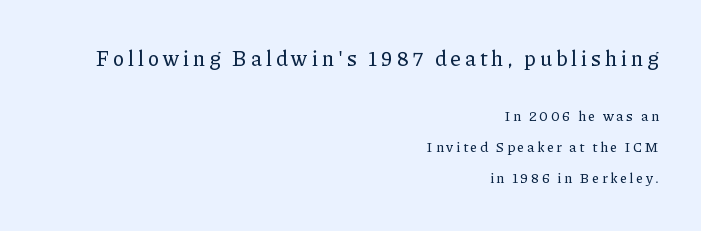
{"italic": "no", "underline": "no", "align": "right", "line_spacing": "loose", "line_spacing_ratio": 2.21, "larger_block": "first", "size_ratio": 1.5, "glyph_px": 21}
